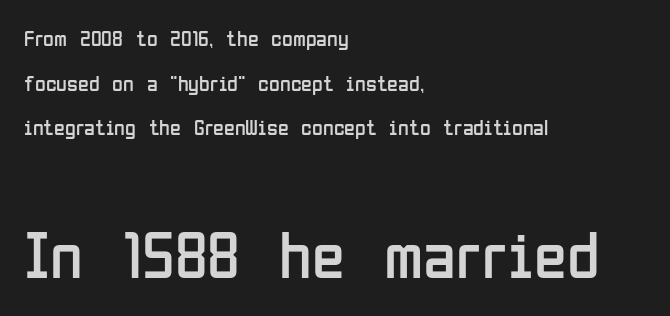
Whoever set this chose breathing room over compactness in the vertical rhythm. Posture: vertical. This sample uses a sans-serif face. The passage is arranged the way most books set body copy — flush left.
